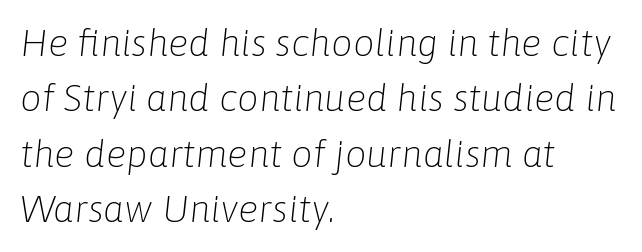
{"italic": "yes", "lean": "right", "slant_degrees": 6, "bold": "no", "weight": "light", "width": "normal", "stroke_contrast": "low", "x_height": "medium", "monospaced": "no", "underline": "no", "align": "left", "line_spacing": "normal", "line_spacing_ratio": 1.46, "letter_spacing": "normal", "letter_spacing_em": 0.0, "glyph_px": 38}
